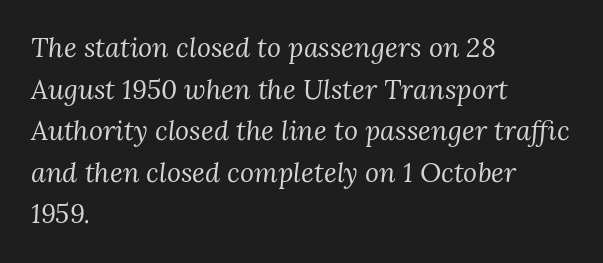
{"italic": "yes", "lean": "right", "slant_degrees": 3, "bold": "no", "underline": "no", "align": "left", "line_spacing": "normal", "line_spacing_ratio": 1.54, "letter_spacing": "normal", "letter_spacing_em": 0.0, "glyph_px": 27}
